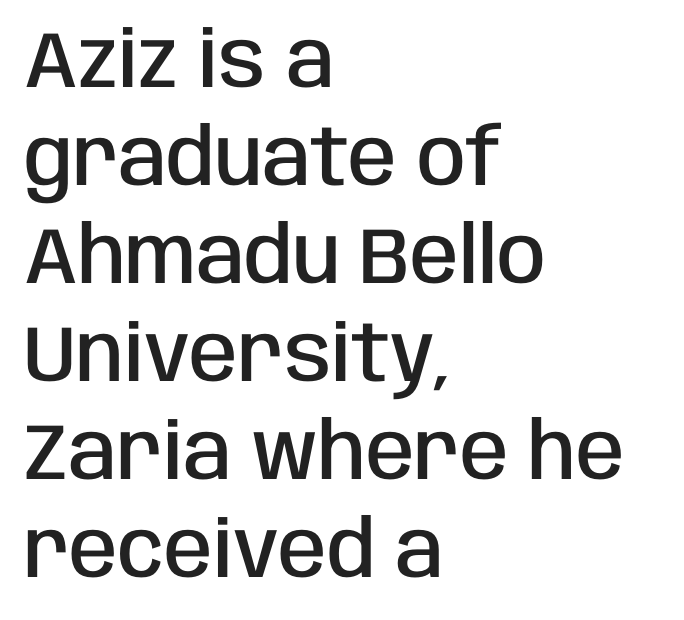
Caption: multi-line text, flush left, ragged right. Nothing unusual about the tracking: characters are spaced as the font intends. Font category for this specimen: sans-serif. Upright lettering throughout. A clean baseline with only descenders dipping below it. Weight check: semibold — heavier than regular, not quite bold.
